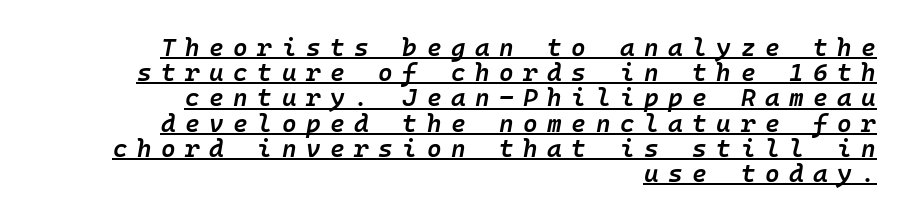
The image shows 25 px text type, italic (leaning right); set right-aligned, tight line spacing (1.01x), unusually wide letter spacing (+0.38 em), underlined.
